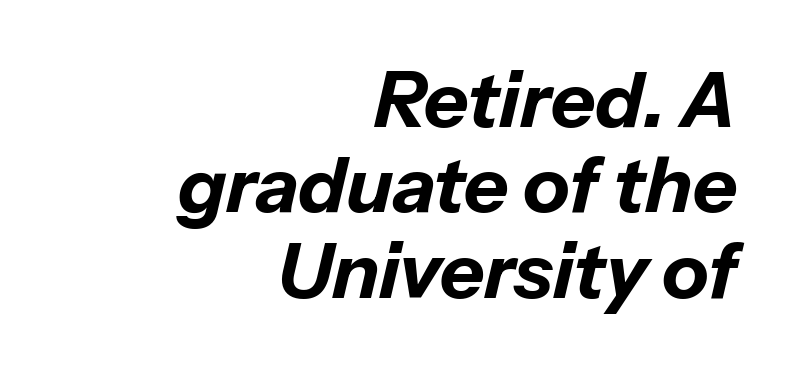
The image shows 77 px bold type, italic (leaning right); set right-aligned, tight line spacing (1.11x), normal letter spacing, not underlined; low stroke contrast and a medium x-height.
